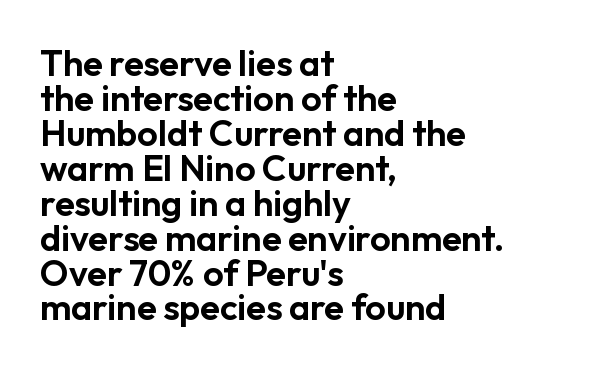
Q: Is the text italic (slanted)? A: No, it is upright.
Q: Is the typeface a serif or a sans-serif typeface? A: Sans-serif.
Q: Is the text underlined? A: No.
Q: How is the paragraph aligned? A: Left-aligned.
Q: Is the spacing between letters normal or unusually wide? A: Normal.
Q: Is the spacing between lines tight, normal or loose? A: Tight.
Q: Width (condensed, normal, or wide)? A: Normal.
Q: Stroke contrast? A: Low.
Q: x-height? A: Medium.
Q: Monospaced? A: No.
